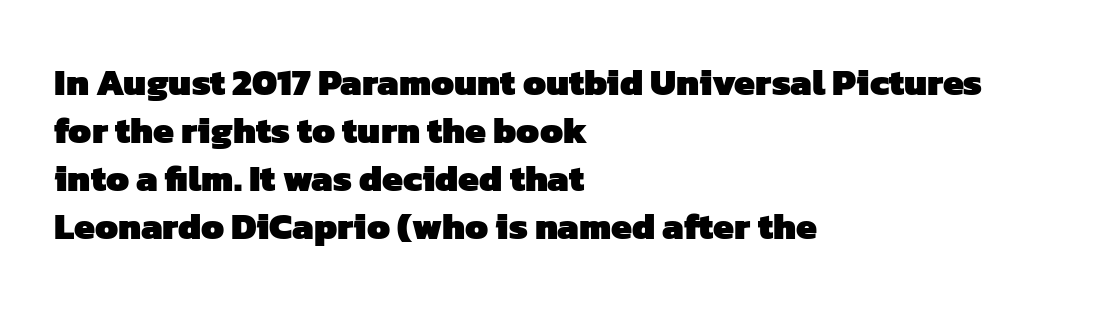
The rendering uses a bold face; every stroke is thick and dark. Visually the block forms a straight wall on the left and a jagged coastline on the right. Short note: letters normally spaced. Evenly set lines give the paragraph a standard silhouette. Just letters on the line, the space beneath them empty. What kind of face is this? One without serifs — a sans.
